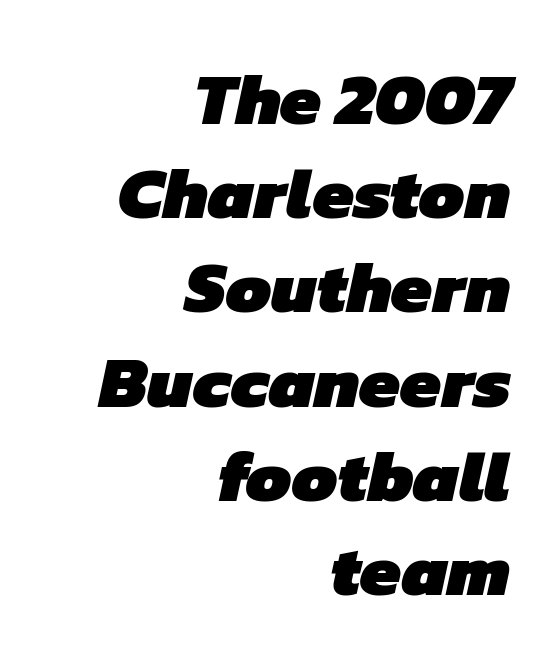
The image shows 73 px heavy sans-serif type; set right-aligned, normal line spacing (1.29x), normal letter spacing, not underlined; low stroke contrast and a medium x-height.
